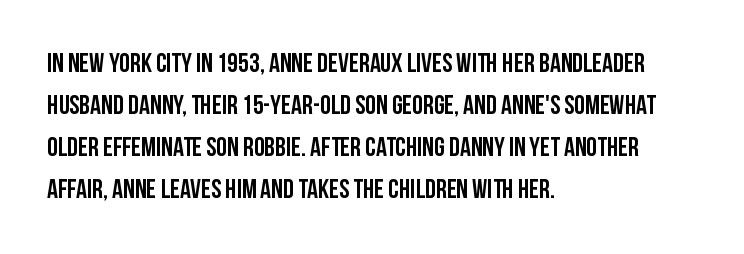
Q: Is the text italic (slanted)? A: No, it is upright.
Q: Is the text underlined? A: No.
Q: How is the paragraph aligned? A: Left-aligned.
Q: Is the spacing between letters normal or unusually wide? A: Normal.
Q: Is the spacing between lines tight, normal or loose? A: Normal.
